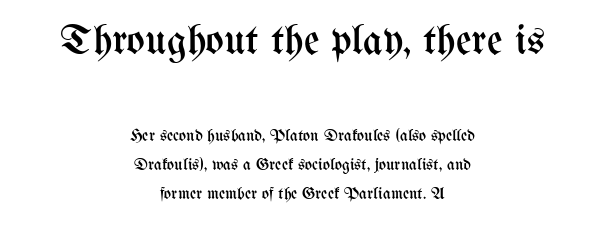
{"italic": "no", "bold": "no", "weight": "regular", "width": "condensed", "stroke_contrast": "medium", "x_height": "medium", "monospaced": "no", "underline": "no", "align": "center", "line_spacing": "normal", "line_spacing_ratio": 1.7, "letter_spacing": "normal", "letter_spacing_em": 0.0, "larger_block": "first", "size_ratio": 2.53, "glyph_px": 43}
